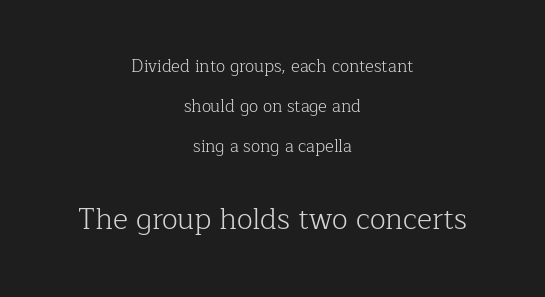
Q: Is the text bold? A: No.
Q: Is the text italic (slanted)? A: No, it is upright.
Q: Is the typeface a serif or a sans-serif typeface? A: Serif.
Q: Is the text underlined? A: No.
Q: How is the paragraph aligned? A: Centered.
Q: Is the spacing between letters normal or unusually wide? A: Normal.
Q: Is the spacing between lines tight, normal or loose? A: Loose.
Q: Which block of text is set in a larger size, the first (top) or the second (bottom)? A: The second (bottom) one.
Q: Width (condensed, normal, or wide)? A: Normal.
Q: Stroke contrast? A: Low.
Q: x-height? A: Medium.
Q: Monospaced? A: No.
